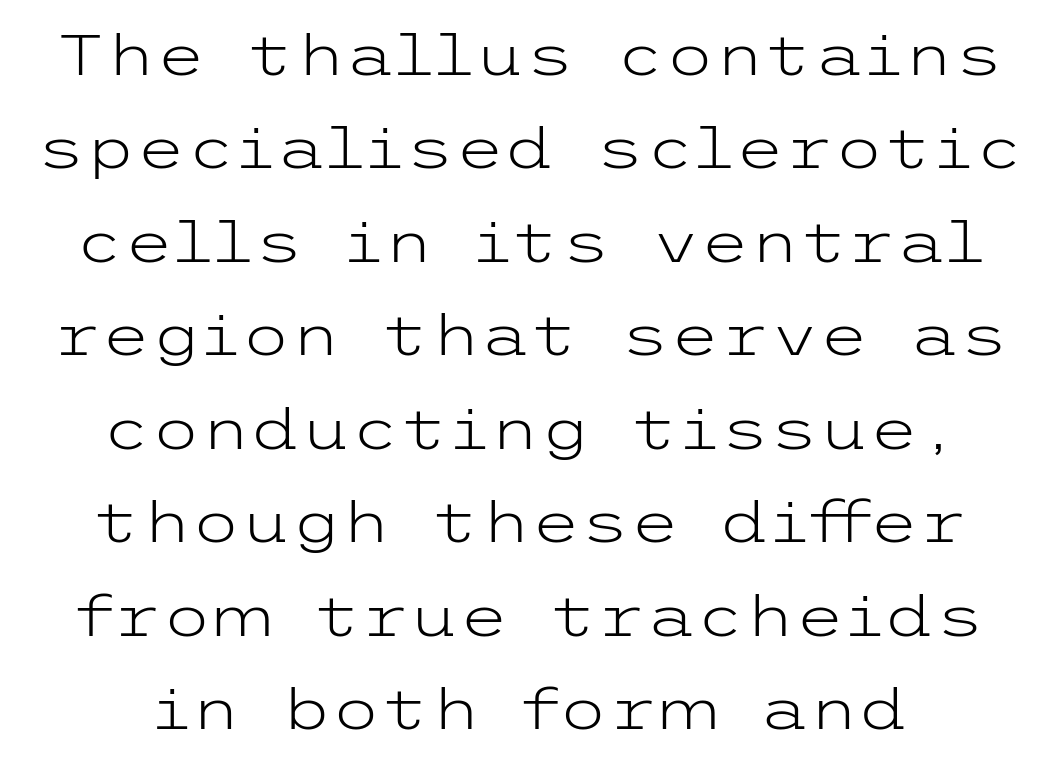
The image shows 57 px light, wide sans-serif type, upright; set centered, normal line spacing (1.64x), normal letter spacing, not underlined; low stroke contrast and a medium x-height.
